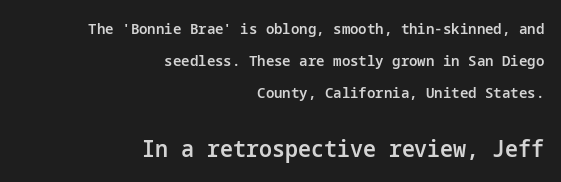
Q: Is the text bold? A: Semi-bold.
Q: Is the text italic (slanted)? A: No, it is upright.
Q: Is the text underlined? A: No.
Q: How is the paragraph aligned? A: Right-aligned.
Q: Is the spacing between letters normal or unusually wide? A: Normal.
Q: Is the spacing between lines tight, normal or loose? A: Loose.
Q: Which block of text is set in a larger size, the first (top) or the second (bottom)? A: The second (bottom) one.
